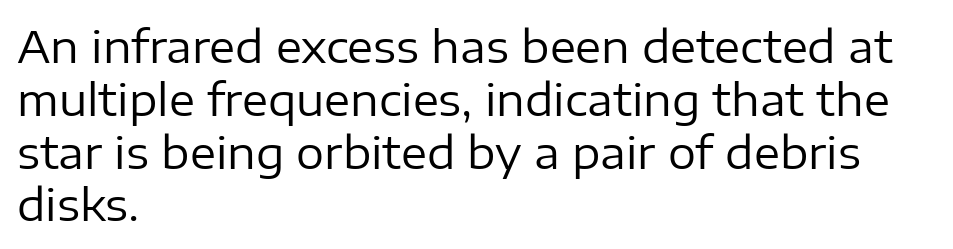
Q: Is the text bold? A: No.
Q: Is the text italic (slanted)? A: No, it is upright.
Q: Is the typeface a serif or a sans-serif typeface? A: Sans-serif.
Q: Is the text underlined? A: No.
Q: How is the paragraph aligned? A: Left-aligned.
Q: Is the spacing between letters normal or unusually wide? A: Normal.
Q: Width (condensed, normal, or wide)? A: Normal.
Q: Stroke contrast? A: Low.
Q: x-height? A: Medium.
Q: Monospaced? A: No.
